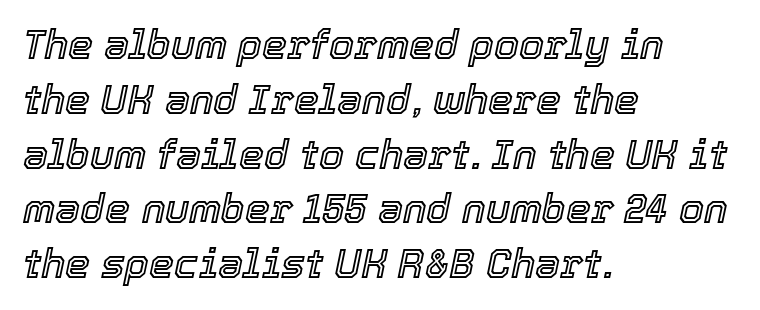
The image shows 40 px text type, italic (leaning right); set left-aligned, normal line spacing (1.37x), normal letter spacing, not underlined; a medium x-height.
